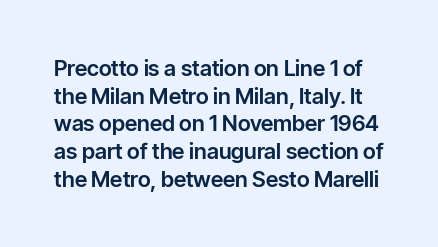
Q: Is the text italic (slanted)? A: No, it is upright.
Q: Is the text underlined? A: No.
Q: Is the spacing between letters normal or unusually wide? A: Normal.
Q: Is the spacing between lines tight, normal or loose? A: Normal.
